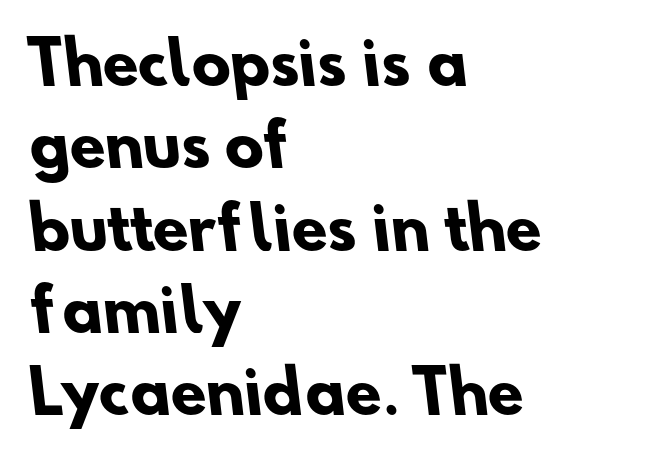
The image shows 58 px heavy sans-serif type; set left-aligned, normal line spacing (1.42x), normal letter spacing, not underlined; low stroke contrast and a small x-height.
